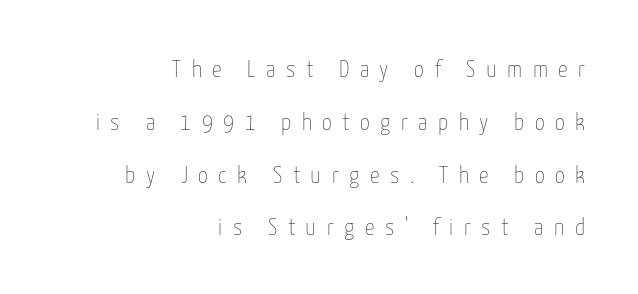
{"italic": "no", "bold": "no", "underline": "no", "align": "right", "line_spacing": "loose", "line_spacing_ratio": 2.2, "letter_spacing": "wide", "letter_spacing_em": 0.44, "glyph_px": 24}
